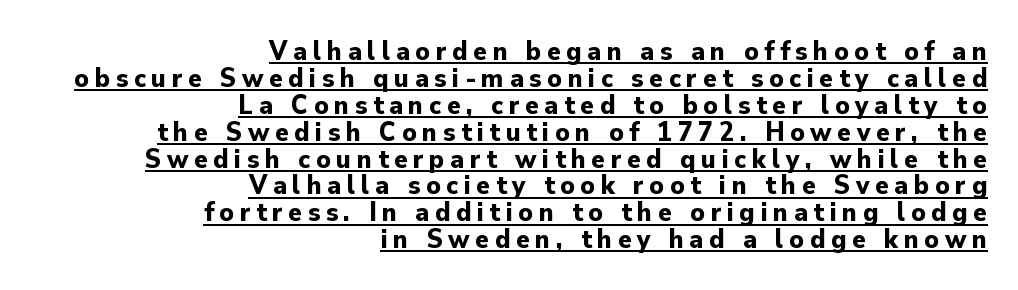
{"serif": "no", "italic": "no", "bold": "yes", "weight": "bold", "width": "normal", "stroke_contrast": "low", "x_height": "small", "monospaced": "no", "underline": "yes", "align": "right", "line_spacing": "tight", "line_spacing_ratio": 0.96, "letter_spacing": "wide", "letter_spacing_em": 0.2, "glyph_px": 28}
